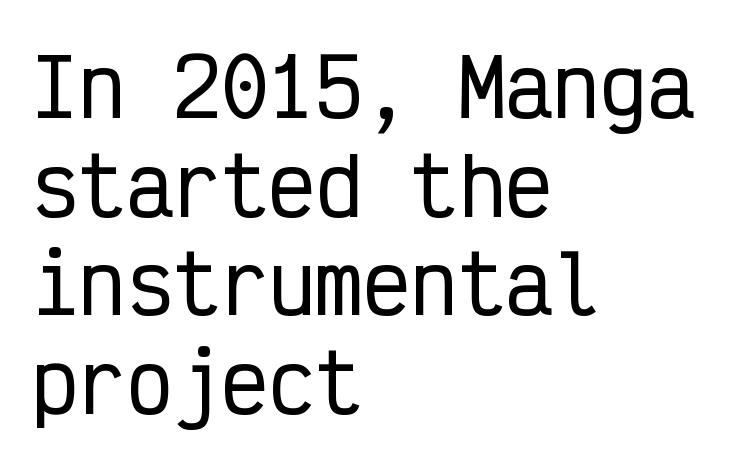
The image shows 79 px condensed sans-serif type, upright, monospaced; set left-aligned, normal line spacing (1.25x), normal letter spacing, not underlined; low stroke contrast and a medium x-height.
